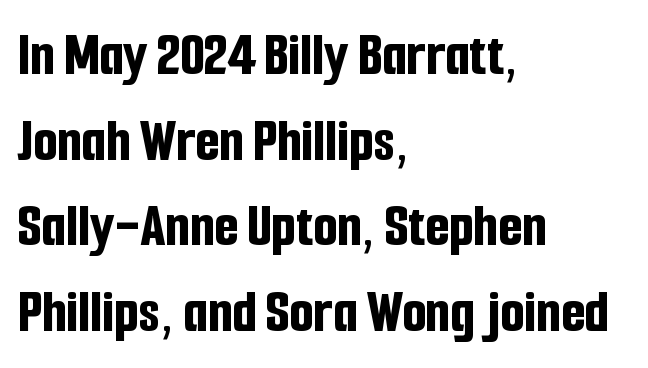
{"serif": "no", "italic": "no", "bold": "yes", "weight": "bold", "width": "condensed", "stroke_contrast": "low", "x_height": "medium", "monospaced": "no", "underline": "no", "align": "left", "line_spacing": "normal", "line_spacing_ratio": 1.38, "letter_spacing": "normal", "letter_spacing_em": 0.0, "glyph_px": 62}
